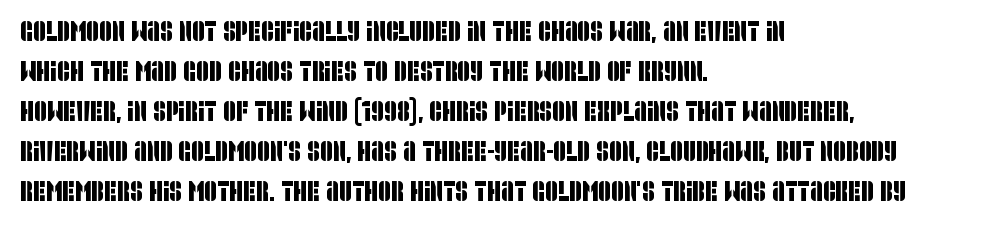
Q: Is the typeface a serif or a sans-serif typeface? A: Sans-serif.
Q: Is the text underlined? A: No.
Q: How is the paragraph aligned? A: Left-aligned.
Q: Is the spacing between letters normal or unusually wide? A: Normal.
Q: Is the spacing between lines tight, normal or loose? A: Normal.
Q: Width (condensed, normal, or wide)? A: Condensed.
Q: Stroke contrast? A: Low.
Q: x-height? A: Large.
Q: Monospaced? A: No.
